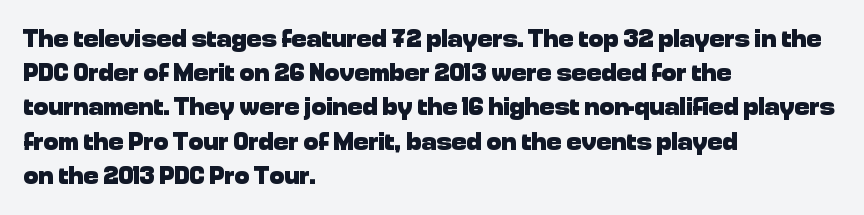
The image shows 25 px bold type, upright; set left-aligned, normal line spacing (1.37x), normal letter spacing, not underlined.
